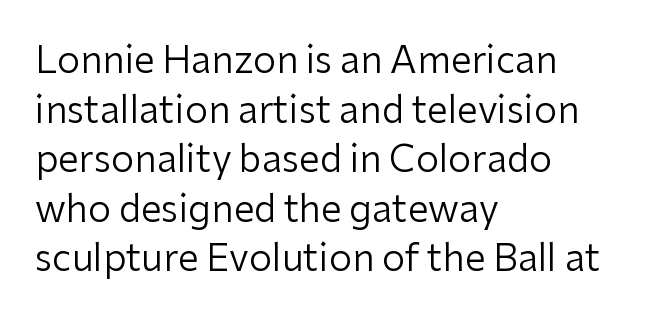
Here the glyphs are tracked normally, forming tight word shapes. Counters stay open thanks to moderate or lighter strokes. Visually the block forms a straight wall on the left and a jagged coastline on the right. Rows of type keep a routine distance in the vertical direction. Type without underlining. Here the designer chose a conventional face with non-uniform glyph widths.
